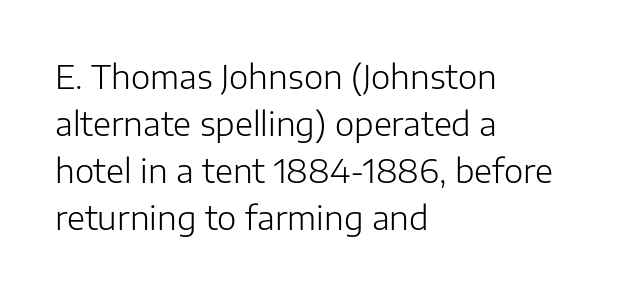
No extra ink here — the face is not bold. Font category for this specimen: sans-serif. Varying glyph widths throughout — classic text-font behaviour. The leading is moderate, giving the passage an even texture. Is the letter spacing exaggerated? No — it looks like the ordinary default.
